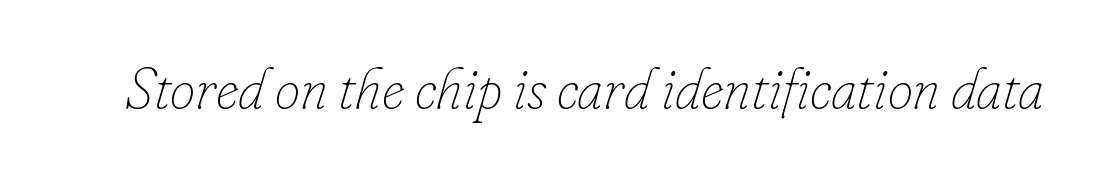
{"italic": "yes", "lean": "right", "slant_degrees": 16, "bold": "no", "weight": "thin", "width": "normal", "stroke_contrast": "low", "x_height": "small", "monospaced": "no", "underline": "no", "letter_spacing": "normal", "letter_spacing_em": 0.0, "glyph_px": 57}
